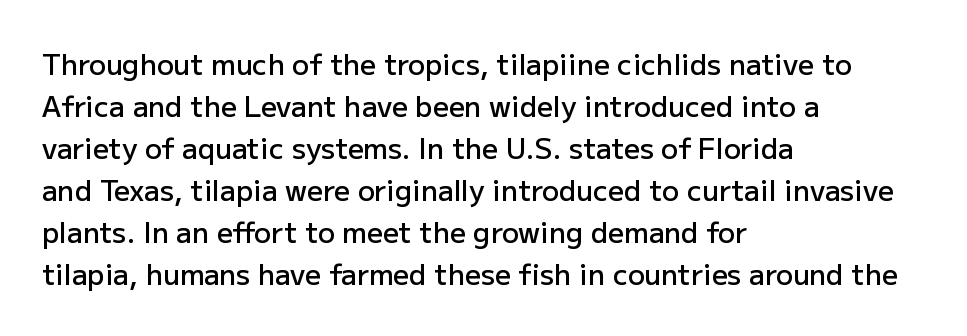
Spacing verdict: proportional, widths tailored to each character. Compared with a centered layout, this one pins lines to the left instead. As a designer I'd log this as weight 600, semibold. Style check: upright. Normally led — the rows are evenly, conventionally spaced. Nothing unusual about the tracking: characters are spaced as the font intends.
